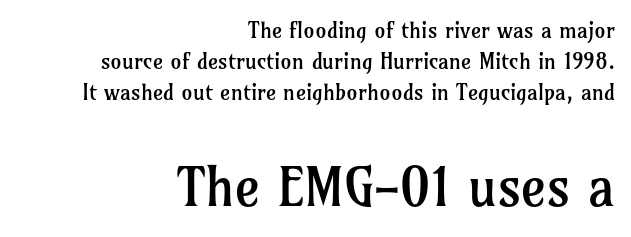
The image shows 54 px regular-weight serif type, upright; set right-aligned, normal line spacing (1.4x), normal letter spacing, not underlined; the second (bottom) block is 2.45x larger; low stroke contrast and a medium x-height.
